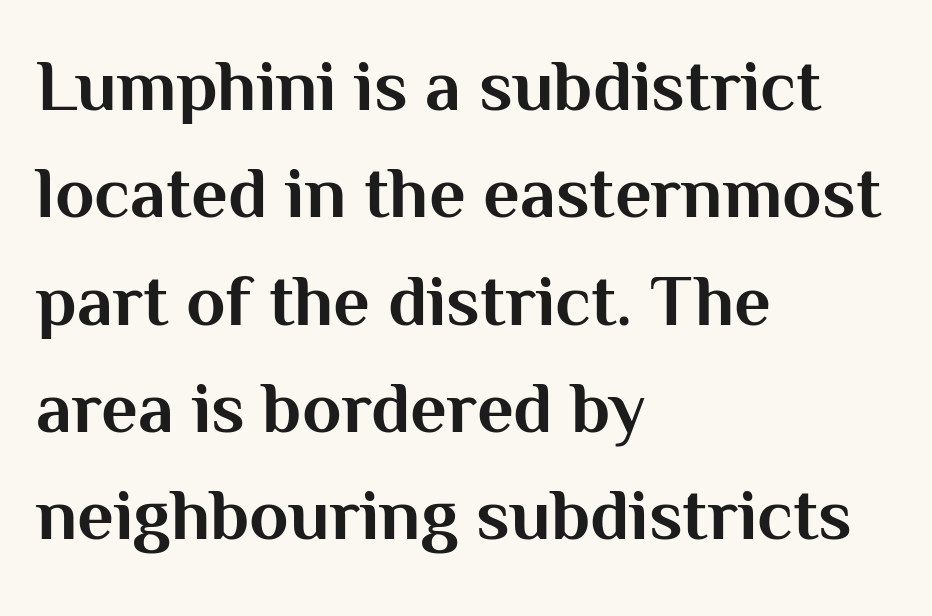
Q: Is the text bold? A: Yes.
Q: Is the text italic (slanted)? A: No, it is upright.
Q: Is the typeface a serif or a sans-serif typeface? A: Sans-serif.
Q: Is the text underlined? A: No.
Q: How is the paragraph aligned? A: Left-aligned.
Q: Is the spacing between letters normal or unusually wide? A: Normal.
Q: Is the spacing between lines tight, normal or loose? A: Normal.
Q: Width (condensed, normal, or wide)? A: Normal.
Q: Stroke contrast? A: Medium.
Q: x-height? A: Medium.
Q: Monospaced? A: No.
